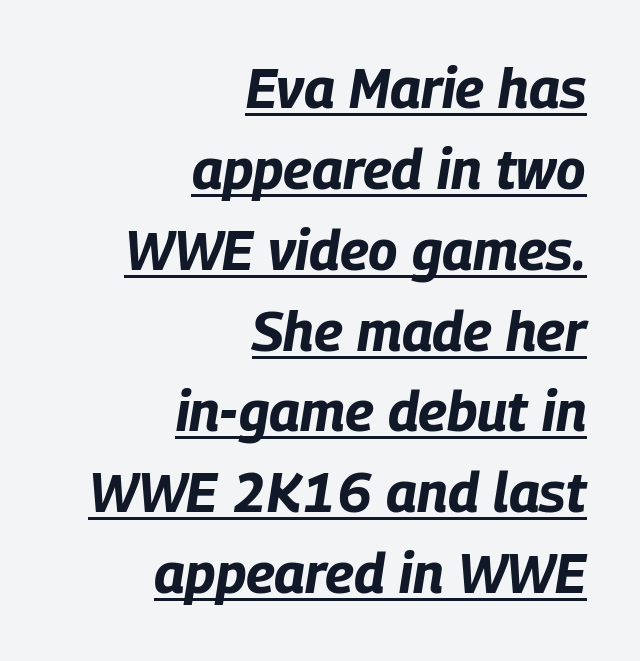
{"italic": "yes", "lean": "right", "slant_degrees": 9, "bold": "yes", "weight": "bold", "width": "condensed", "stroke_contrast": "low", "x_height": "large", "monospaced": "no", "underline": "yes", "align": "right", "line_spacing": "normal", "line_spacing_ratio": 1.47, "letter_spacing": "normal", "letter_spacing_em": 0.0, "glyph_px": 55}
